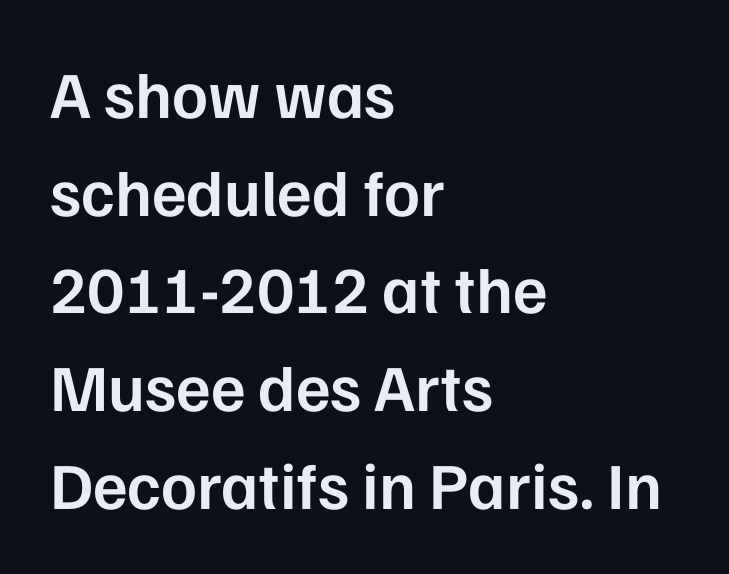
The image shows 66 px semibold sans-serif type, upright; set left-aligned, normal line spacing (1.48x), normal letter spacing, not underlined; low stroke contrast and a medium x-height.
